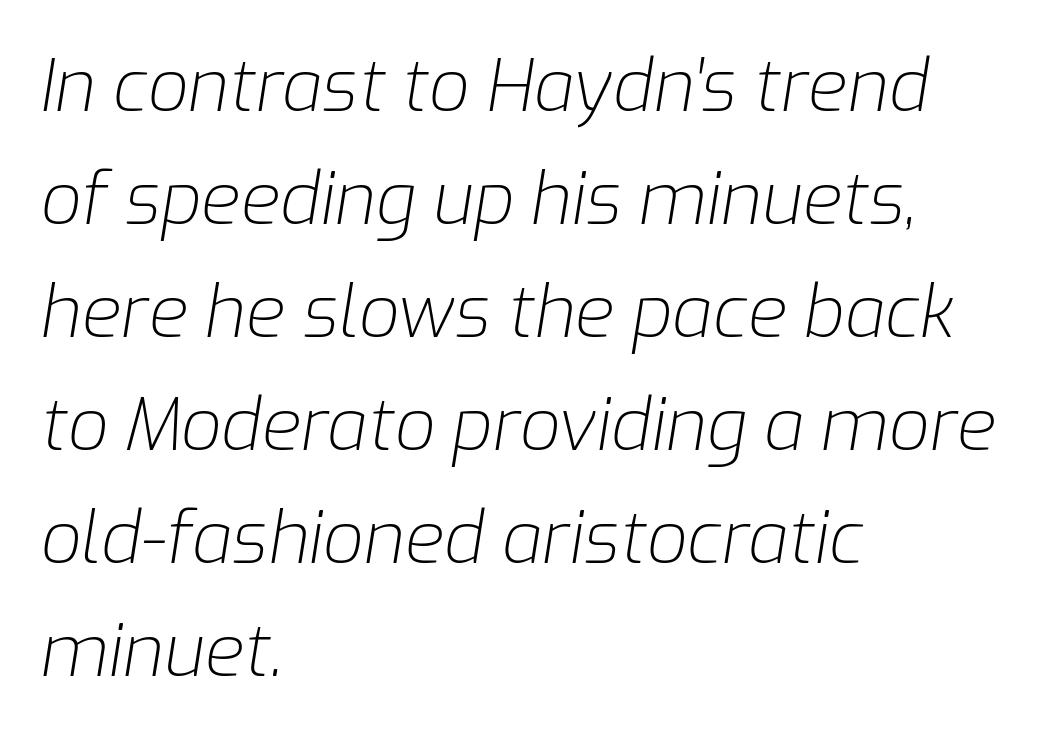
{"italic": "yes", "lean": "right", "slant_degrees": 9, "bold": "no", "weight": "light", "width": "normal", "stroke_contrast": "low", "x_height": "medium", "monospaced": "no", "underline": "no", "align": "left", "line_spacing": "normal", "line_spacing_ratio": 1.57, "letter_spacing": "normal", "letter_spacing_em": 0.0, "glyph_px": 72}
